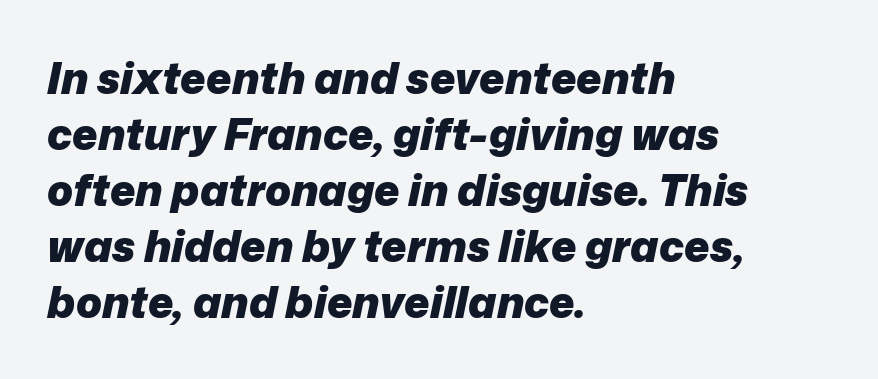
Q: Is the text bold? A: Yes.
Q: Is the text italic (slanted)? A: Yes, it leans right by about 12 degrees.
Q: Is the text underlined? A: No.
Q: How is the paragraph aligned? A: Left-aligned.
Q: Is the spacing between letters normal or unusually wide? A: Normal.
Q: Is the spacing between lines tight, normal or loose? A: Normal.
Q: Width (condensed, normal, or wide)? A: Normal.
Q: Stroke contrast? A: Low.
Q: x-height? A: Medium.
Q: Monospaced? A: No.
